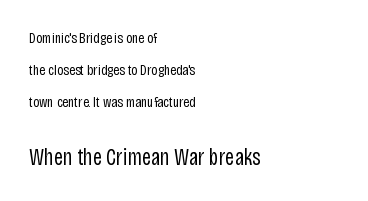
The lower block of text is set noticeably larger than the block above it. No heavy texture on the line: the type isn't bold. Vertical spacing — loose. Every row of glyphs begins at an identical x-position on the left. The area under the type is left untouched. Every stem runs plumb, perpendicular to the baseline.
